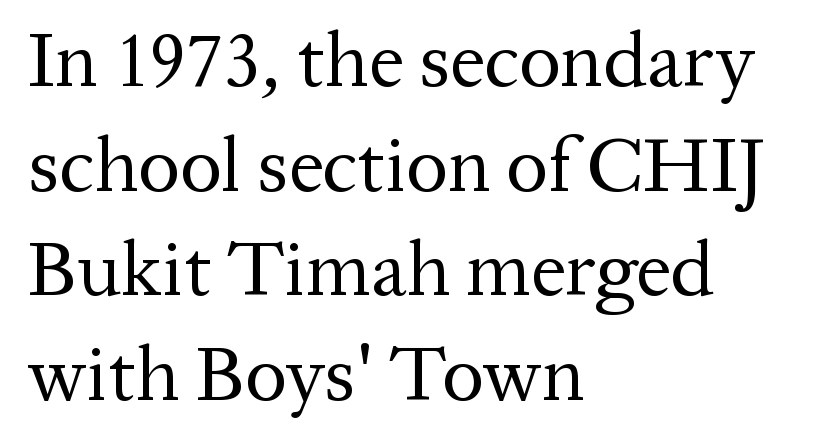
{"serif": "yes", "italic": "no", "bold": "no", "weight": "regular", "width": "normal", "stroke_contrast": "medium", "x_height": "medium", "monospaced": "no", "underline": "no", "align": "left", "line_spacing": "normal", "line_spacing_ratio": 1.34, "letter_spacing": "normal", "letter_spacing_em": 0.0, "glyph_px": 78}
